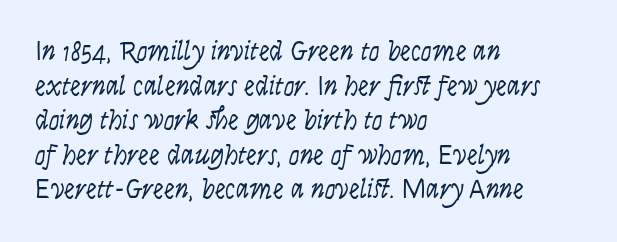
The image shows 27 px text type, italic (leaning right); set left-aligned, normal line spacing (1.28x), normal letter spacing, not underlined.
